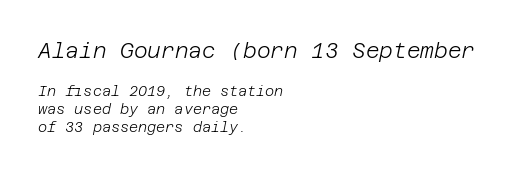
The image shows 21 px text type, italic (leaning right); set left-aligned, normal line spacing (1.28x), normal letter spacing, not underlined; the first (top) block is 1.5x larger.
